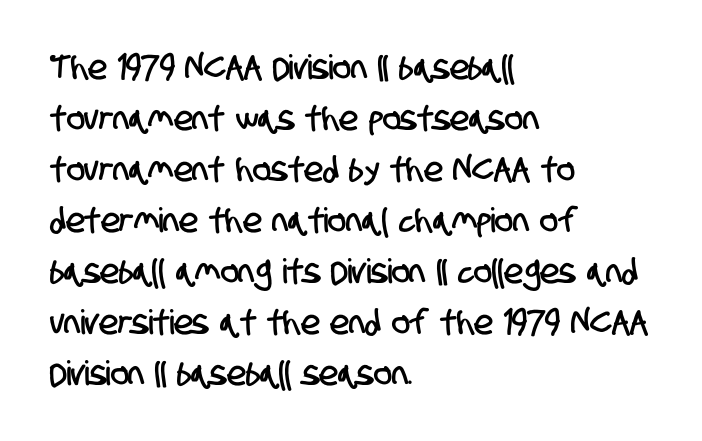
Check the space under the baseline: it is left empty. This rendering leaves character spacing at its baseline value. Observe the absence of serifs on each vertical stroke in this sample. Note the varied advance widths — an 'i' is clearly narrower than an 'm'.
